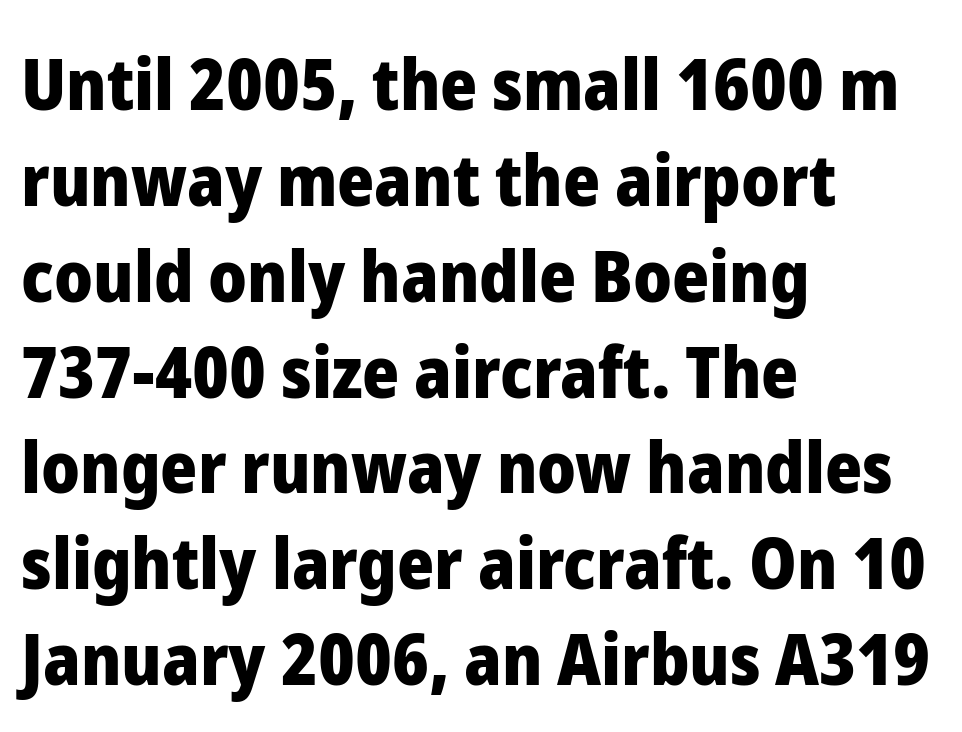
The image shows 71 px heavy sans-serif type, upright; set left-aligned, normal line spacing (1.35x), normal letter spacing, not underlined; low stroke contrast and a medium x-height.
